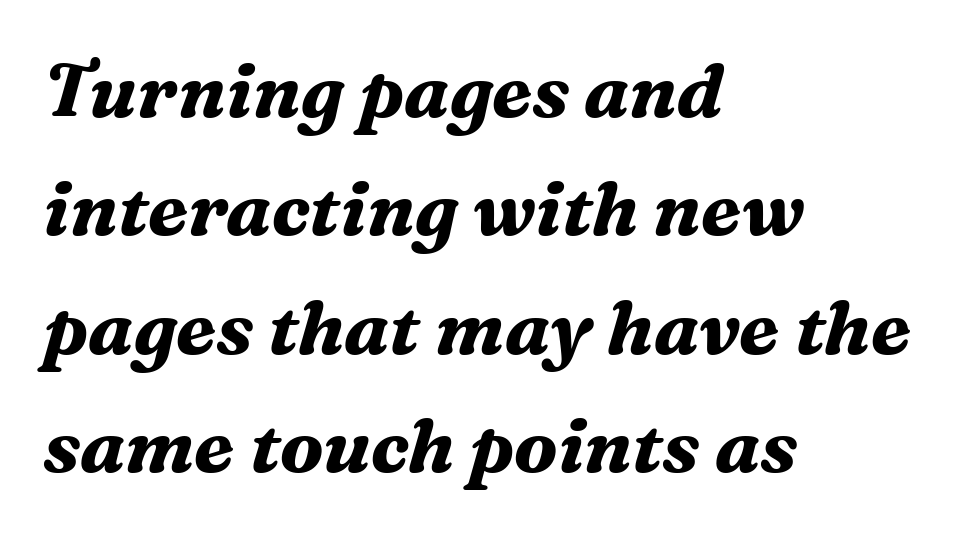
{"serif": "yes", "italic": "yes", "lean": "right", "slant_degrees": 16, "bold": "yes", "weight": "bold", "width": "normal", "stroke_contrast": "medium", "x_height": "medium", "monospaced": "no", "underline": "no", "align": "left", "line_spacing": "normal", "line_spacing_ratio": 1.58, "letter_spacing": "normal", "letter_spacing_em": 0.0, "glyph_px": 75}
